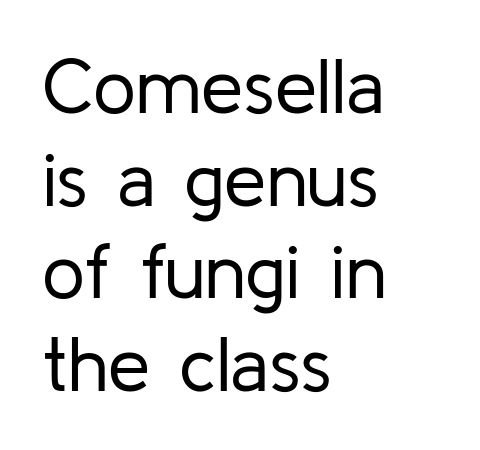
Q: Is the text bold? A: No.
Q: Is the text italic (slanted)? A: No, it is upright.
Q: Is the typeface a serif or a sans-serif typeface? A: Sans-serif.
Q: Is the text underlined? A: No.
Q: How is the paragraph aligned? A: Left-aligned.
Q: Is the spacing between letters normal or unusually wide? A: Normal.
Q: Width (condensed, normal, or wide)? A: Normal.
Q: Stroke contrast? A: Low.
Q: x-height? A: Medium.
Q: Monospaced? A: No.
